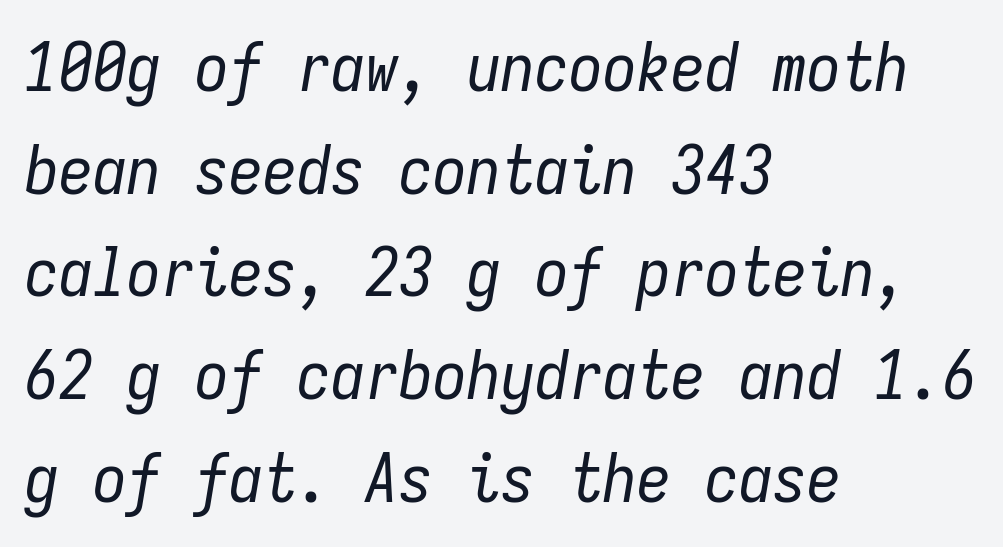
{"italic": "yes", "lean": "right", "slant_degrees": 9, "bold": "no", "weight": "regular", "width": "condensed", "stroke_contrast": "low", "x_height": "medium", "monospaced": "yes", "underline": "no", "align": "left", "line_spacing": "normal", "line_spacing_ratio": 1.51, "letter_spacing": "normal", "letter_spacing_em": 0.0, "glyph_px": 68}
